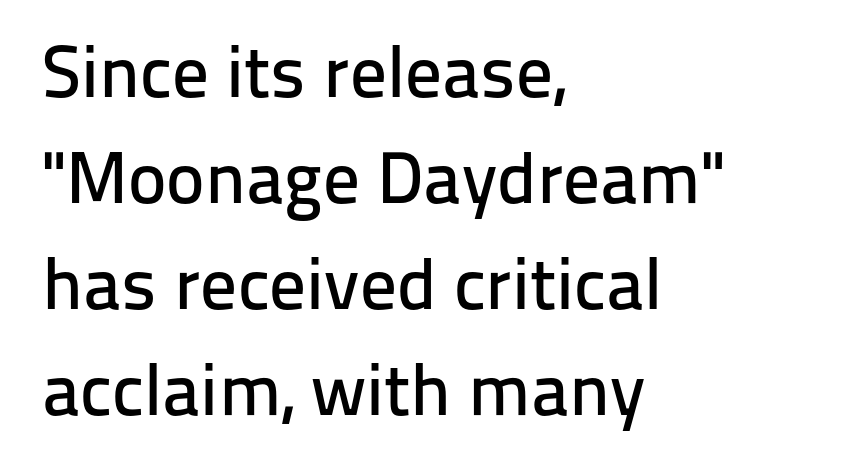
The image shows 73 px sans-serif type, upright; set left-aligned, normal line spacing (1.45x), normal letter spacing, not underlined; low stroke contrast and a medium x-height.
